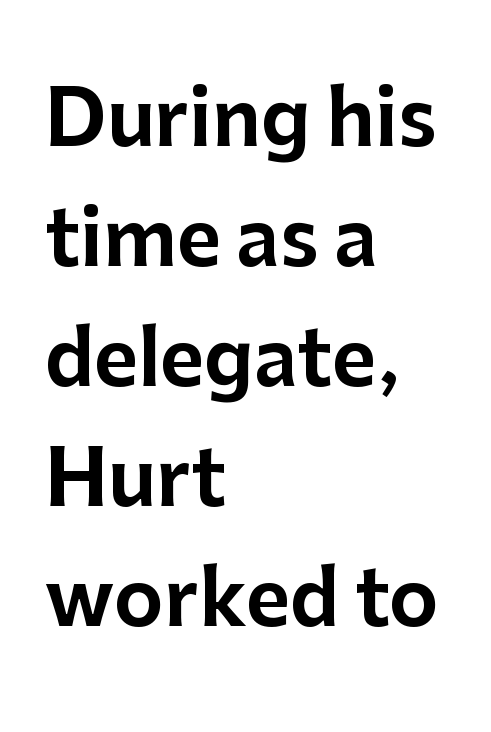
The horizontal fit of the characters is conventional and even. Reading down the column, the eye jumps a familiar distance to each next line. These lines are composed in type without serifs. Note the varied advance widths — an 'i' is clearly narrower than an 'm'. Alignment: flush left. When letters stand straight like this, we call the style roman or upright.
